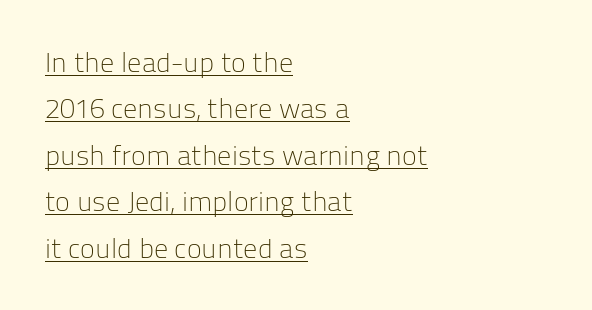
These characters rest on top of a visible drawn line. Each word holds together tightly as a unit, with standard inter-letter gaps. This rendering employs a face without finishing strokes, i.e., a sans-serif. This sample has the flowing, uneven cadence of proportional lettering.
